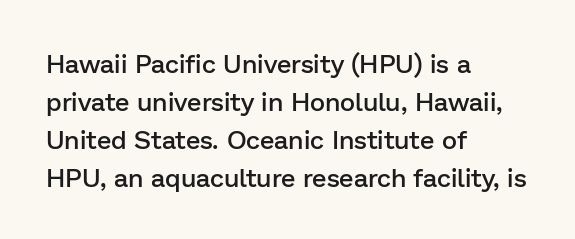
Q: Is the text bold? A: Semi-bold.
Q: Is the text italic (slanted)? A: No, it is upright.
Q: Is the text underlined? A: No.
Q: How is the paragraph aligned? A: Left-aligned.
Q: Is the spacing between letters normal or unusually wide? A: Normal.
Q: Is the spacing between lines tight, normal or loose? A: Normal.
